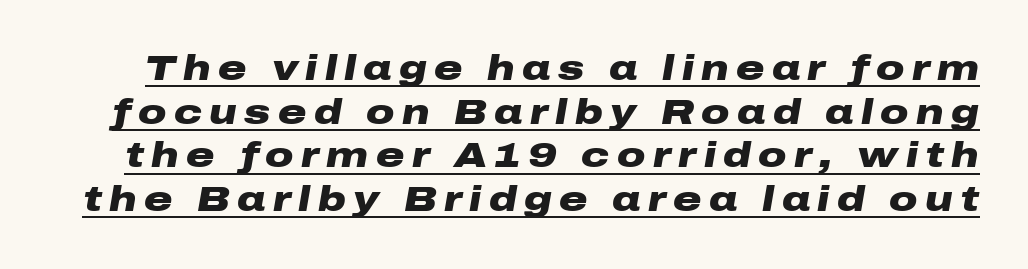
{"italic": "yes", "lean": "right", "slant_degrees": 10, "bold": "yes", "weight": "heavy", "width": "wide", "stroke_contrast": "low", "x_height": "medium", "monospaced": "no", "underline": "yes", "line_spacing": "normal", "line_spacing_ratio": 1.25, "letter_spacing": "wide", "letter_spacing_em": 0.21, "glyph_px": 35}
